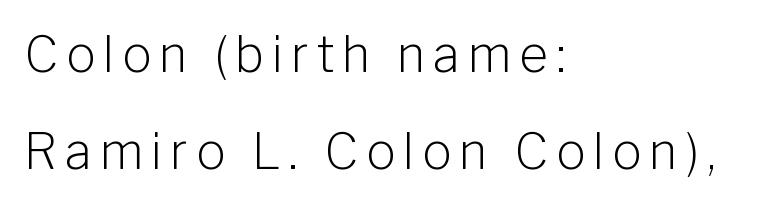
No extra ink here — the face is not bold. Vertical spacing — loose. Do the characters align in a grid? No, the font is proportional. The type sits square on the baseline with zero lean. Only glyphs here, with clear space below each row. These lines are set flush left with a ragged right edge.
